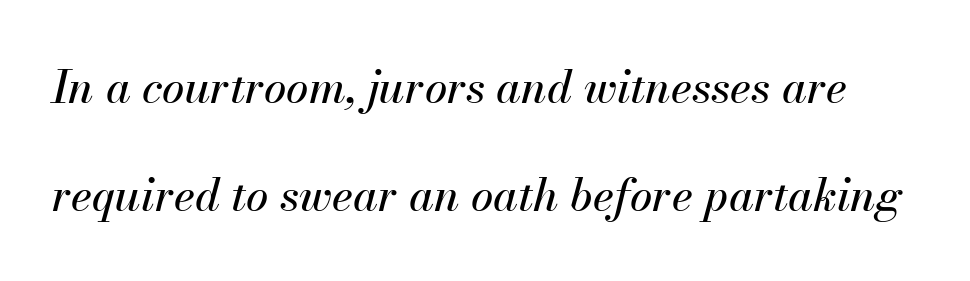
{"italic": "yes", "lean": "right", "slant_degrees": 13, "width": "normal", "stroke_contrast": "medium", "x_height": "small", "monospaced": "no", "underline": "no", "line_spacing": "loose", "line_spacing_ratio": 2.39, "letter_spacing": "normal", "letter_spacing_em": 0.0, "glyph_px": 45}
